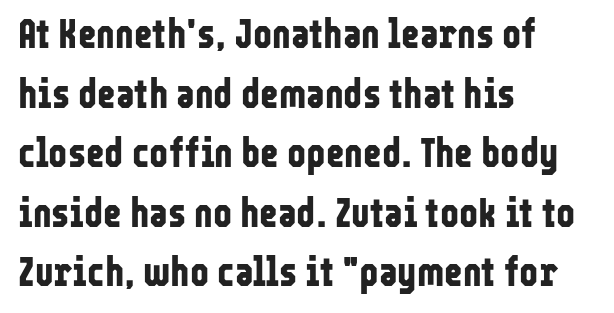
In terms of weight, the rendering is a true, heavy bold. The passage shown is typed in a proportional face where columns would drift. Every character sits straight up, as roman type does. Is the block centered? No — it sits flush against the left margin.
